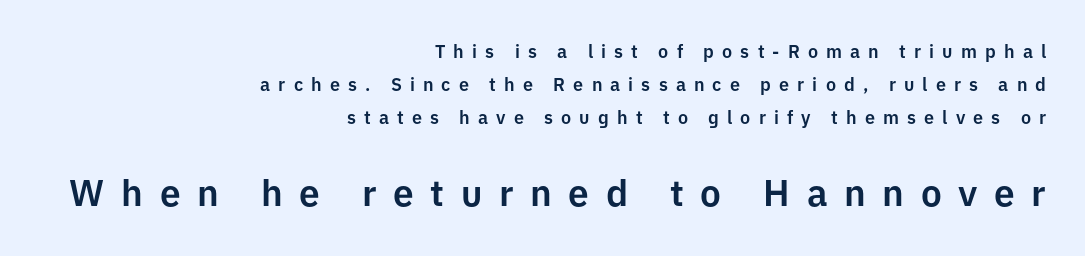
The face used here is rendered with a markedly widened letterfit. A flush-right, rag-left setting is used for this passage. Underlining? Definitely not there. The designer went with a sans here, leaving each stem footless. The face used here is proportionally spaced, like ordinary book or web type.
